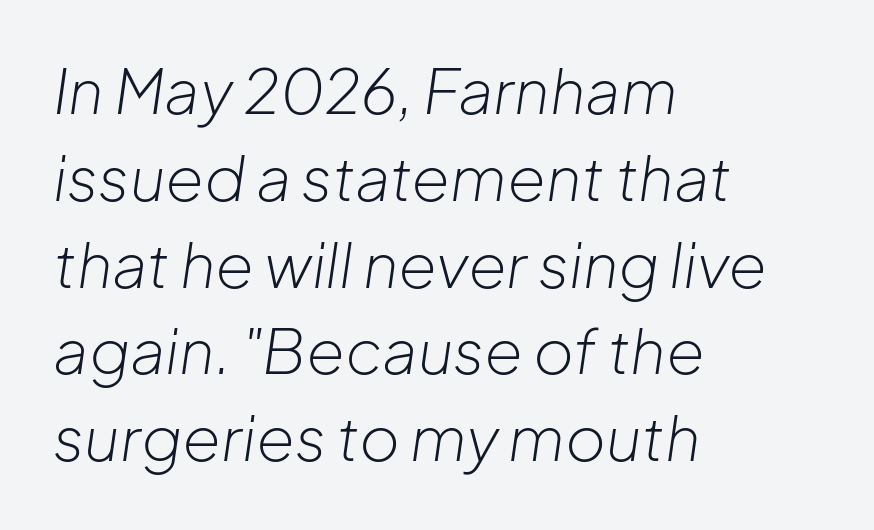
Typeset ragged right — the left edge is the straight one. Spacing between characters is what you'd get straight out of the box. The font is comparable to plain body text, perhaps lighter. Each letter keeps its own natural width here, so spacing adapts to shape.
